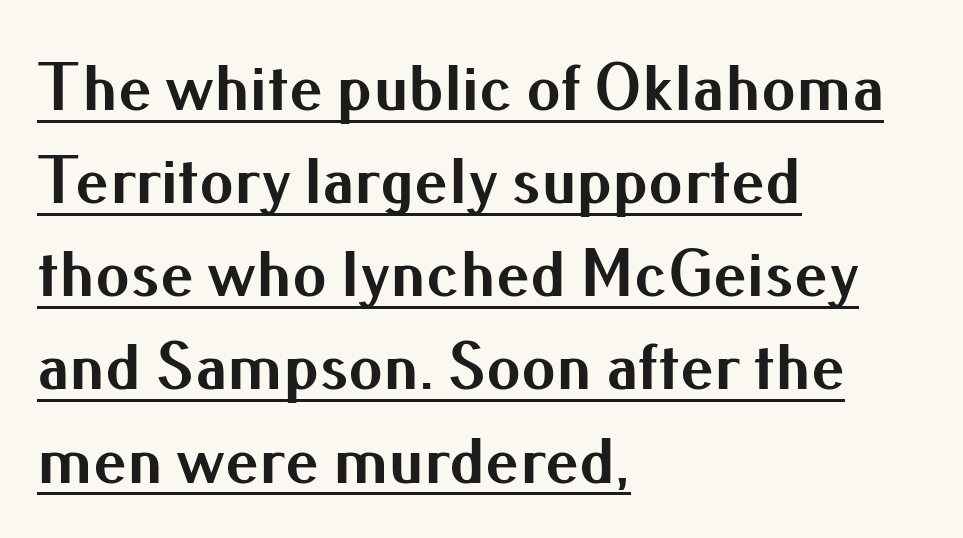
Q: Is the text bold? A: Yes.
Q: Is the text italic (slanted)? A: No, it is upright.
Q: Is the typeface a serif or a sans-serif typeface? A: Sans-serif.
Q: Is the text underlined? A: Yes.
Q: How is the paragraph aligned? A: Left-aligned.
Q: Is the spacing between letters normal or unusually wide? A: Normal.
Q: Is the spacing between lines tight, normal or loose? A: Normal.
Q: Width (condensed, normal, or wide)? A: Normal.
Q: Stroke contrast? A: Medium.
Q: x-height? A: Small.
Q: Monospaced? A: No.
